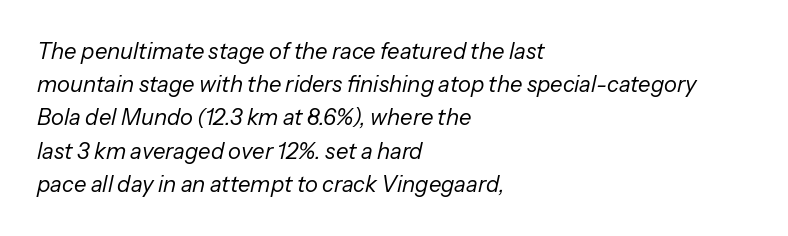
{"italic": "yes", "lean": "right", "slant_degrees": 13, "bold": "no", "underline": "no", "align": "left", "line_spacing": "normal", "line_spacing_ratio": 1.51, "letter_spacing": "normal", "letter_spacing_em": 0.0, "glyph_px": 22}
